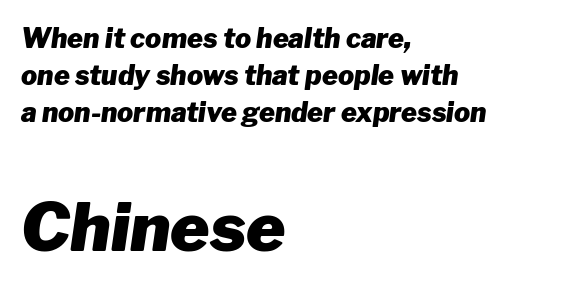
The letters in the lower block stand taller than those in the block above. Looks like regular typesetting: each glyph gets only the width it needs. Alignment: flush left. Inter-character spacing is left at the font's built-in metrics.
